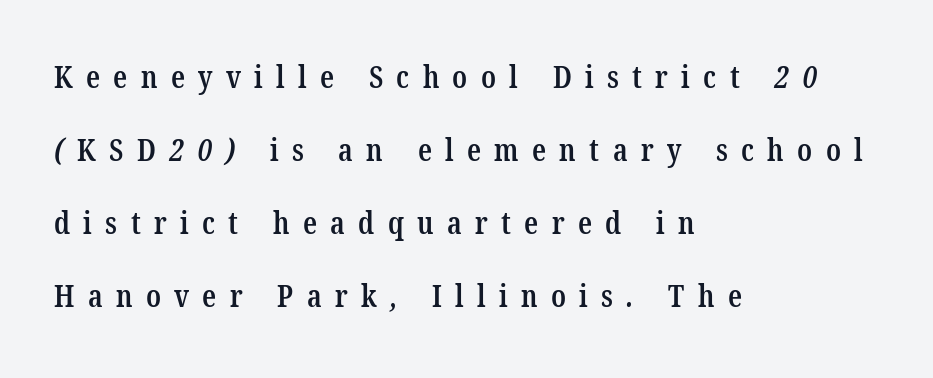
Here the designer chose a conventional face with non-uniform glyph widths. Words float on clear page, feet unadorned. The rendering anchors every line to the left-hand side. Horizontal bands of white between lines are thick stripes.
